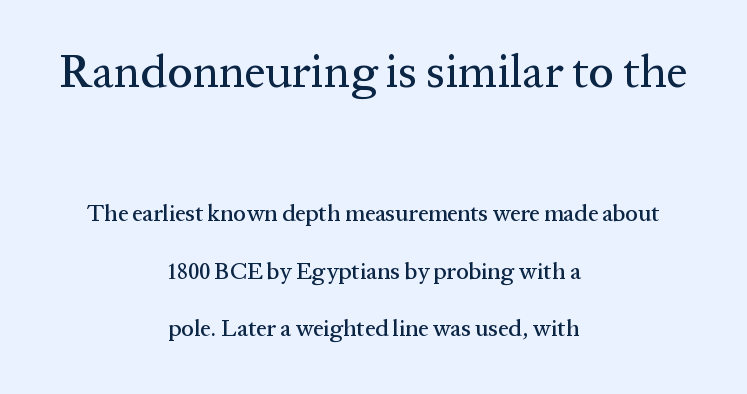
Q: Is the text italic (slanted)? A: No, it is upright.
Q: Is the typeface a serif or a sans-serif typeface? A: Serif.
Q: Is the text underlined? A: No.
Q: How is the paragraph aligned? A: Centered.
Q: Is the spacing between letters normal or unusually wide? A: Normal.
Q: Is the spacing between lines tight, normal or loose? A: Loose.
Q: Which block of text is set in a larger size, the first (top) or the second (bottom)? A: The first (top) one.
Q: Width (condensed, normal, or wide)? A: Normal.
Q: Stroke contrast? A: Medium.
Q: x-height? A: Medium.
Q: Monospaced? A: No.
